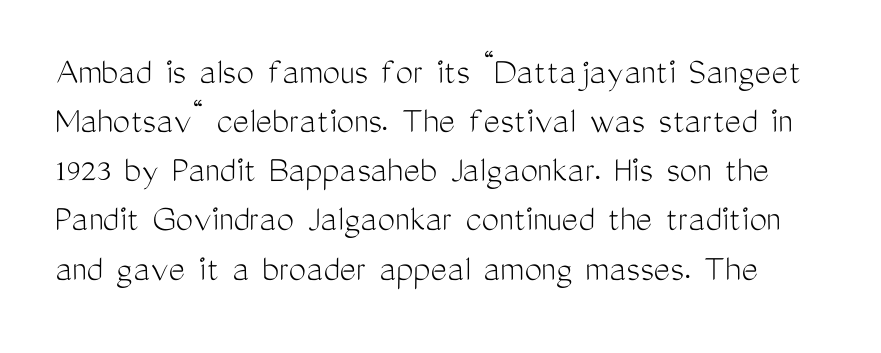
Q: Is the text bold? A: No.
Q: Is the text italic (slanted)? A: No, it is upright.
Q: Is the typeface a serif or a sans-serif typeface? A: Sans-serif.
Q: Is the text underlined? A: No.
Q: Is the spacing between letters normal or unusually wide? A: Normal.
Q: Is the spacing between lines tight, normal or loose? A: Normal.
Q: Width (condensed, normal, or wide)? A: Condensed.
Q: Stroke contrast? A: Medium.
Q: x-height? A: Medium.
Q: Monospaced? A: No.
